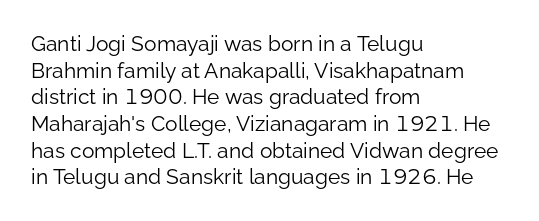
Q: Is the text bold? A: No.
Q: Is the text italic (slanted)? A: No, it is upright.
Q: Is the text underlined? A: No.
Q: How is the paragraph aligned? A: Left-aligned.
Q: Is the spacing between letters normal or unusually wide? A: Normal.
Q: Is the spacing between lines tight, normal or loose? A: Normal.
